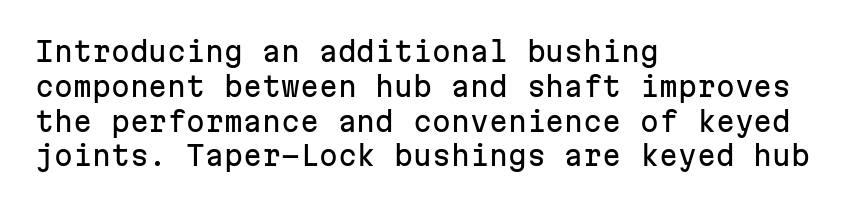
Students, observe: this is what conventionally led text looks like. This sample uses plain, unmodified letter spacing. Nobody drew a line under any word here. The typesetter chose a ragged-right arrangement here. Style check: upright.
